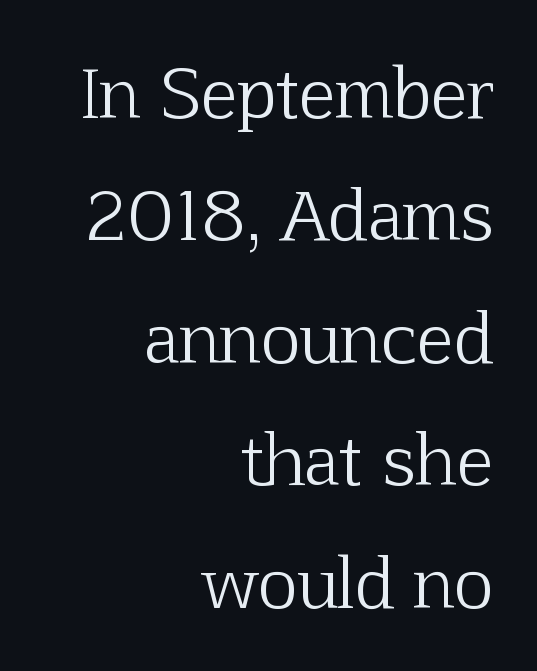
Q: Is the text bold? A: No.
Q: Is the text italic (slanted)? A: No, it is upright.
Q: Is the typeface a serif or a sans-serif typeface? A: Serif.
Q: Is the text underlined? A: No.
Q: How is the paragraph aligned? A: Right-aligned.
Q: Is the spacing between letters normal or unusually wide? A: Normal.
Q: Width (condensed, normal, or wide)? A: Normal.
Q: Stroke contrast? A: Low.
Q: x-height? A: Medium.
Q: Monospaced? A: No.
